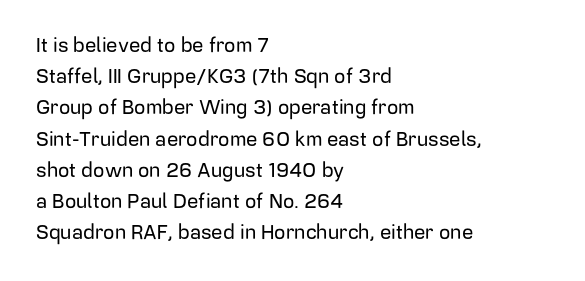
{"italic": "no", "underline": "no", "align": "left", "line_spacing": "normal", "line_spacing_ratio": 1.56, "letter_spacing": "normal", "letter_spacing_em": 0.0, "glyph_px": 20}
